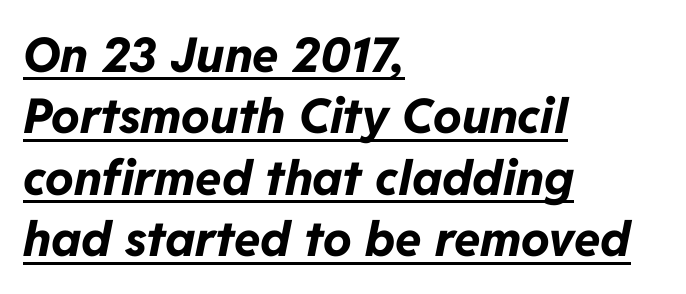
Q: Is the text bold? A: Yes.
Q: Is the text italic (slanted)? A: Yes, it leans right by about 11 degrees.
Q: Is the text underlined? A: Yes.
Q: How is the paragraph aligned? A: Left-aligned.
Q: Is the spacing between letters normal or unusually wide? A: Normal.
Q: Is the spacing between lines tight, normal or loose? A: Normal.
Q: Width (condensed, normal, or wide)? A: Normal.
Q: Stroke contrast? A: Low.
Q: x-height? A: Medium.
Q: Monospaced? A: No.
